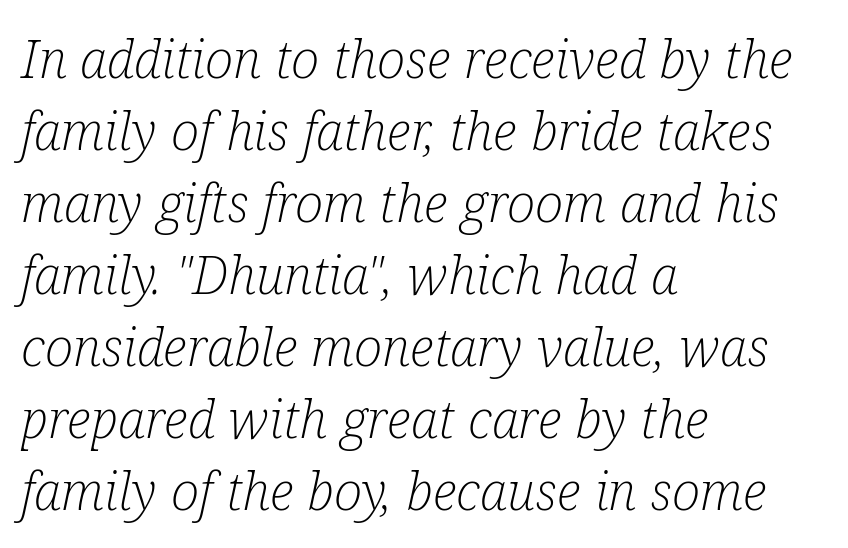
{"serif": "yes", "italic": "yes", "lean": "right", "slant_degrees": 12, "bold": "no", "weight": "light", "width": "condensed", "stroke_contrast": "low", "x_height": "medium", "monospaced": "no", "underline": "no", "align": "left", "line_spacing": "normal", "line_spacing_ratio": 1.36, "letter_spacing": "normal", "letter_spacing_em": 0.0, "glyph_px": 53}
